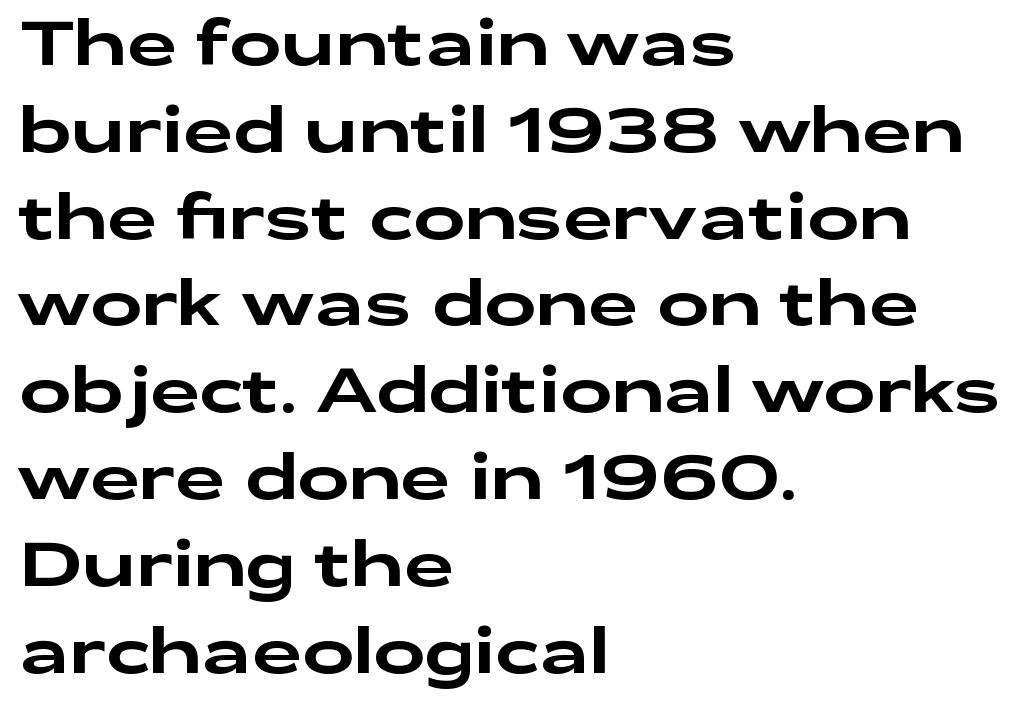
Note: no serifs on the glyphs. The letters stand straight up with perfectly vertical stems. Words appear dense and cohesive because spacing is normal. Character widths vary here, with narrow letters taking less room than wide ones. Only glyphs here, with clear space below each row. The paragraph has a hard left edge and a soft right edge.
